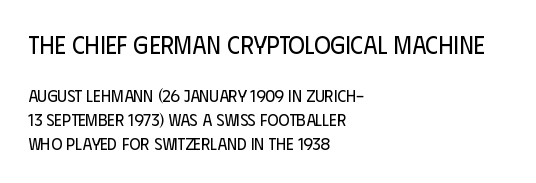
The image shows 25 px text type, upright; set left-aligned, normal line spacing (1.43x), normal letter spacing, not underlined; the first (top) block is 1.47x larger.
